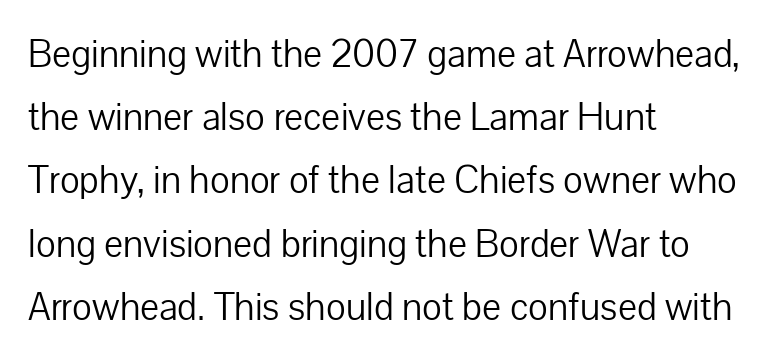
Q: Is the text bold? A: No.
Q: Is the text italic (slanted)? A: No, it is upright.
Q: Is the typeface a serif or a sans-serif typeface? A: Sans-serif.
Q: Is the text underlined? A: No.
Q: How is the paragraph aligned? A: Left-aligned.
Q: Is the spacing between letters normal or unusually wide? A: Normal.
Q: Is the spacing between lines tight, normal or loose? A: Normal.
Q: Width (condensed, normal, or wide)? A: Normal.
Q: Stroke contrast? A: Low.
Q: x-height? A: Medium.
Q: Monospaced? A: No.
